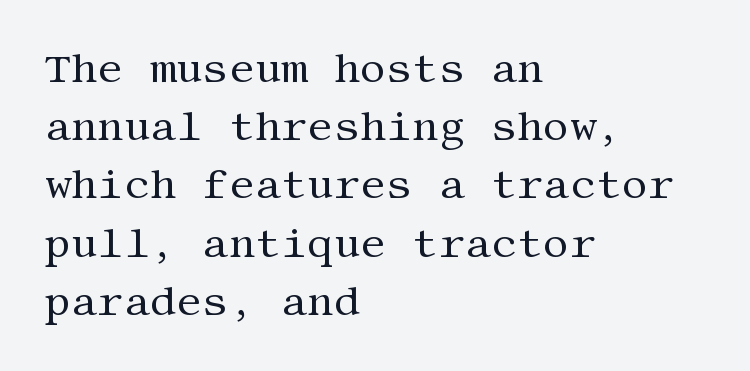
Left-aligned paragraph, ragged on the right. Stroke mass is kept to a normal reading level or below. No word sits above an underline. The rendering keeps characters at their native spacing. Rows of type keep a routine distance in the vertical direction.
